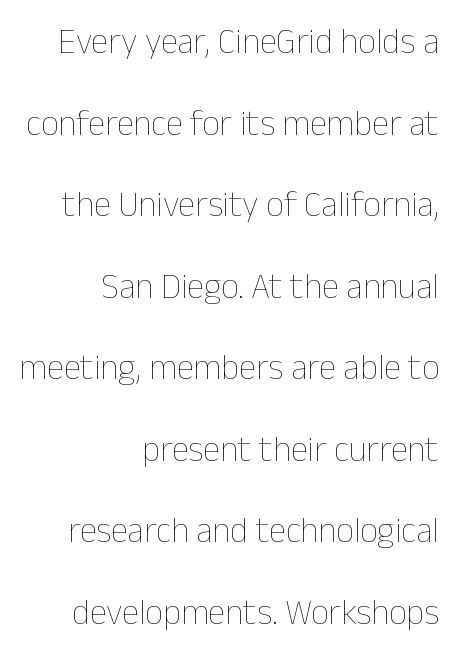
{"italic": "no", "bold": "no", "weight": "thin", "width": "normal", "stroke_contrast": "low", "x_height": "medium", "monospaced": "no", "underline": "no", "align": "right", "line_spacing": "loose", "line_spacing_ratio": 2.33, "letter_spacing": "normal", "letter_spacing_em": 0.0, "glyph_px": 35}
